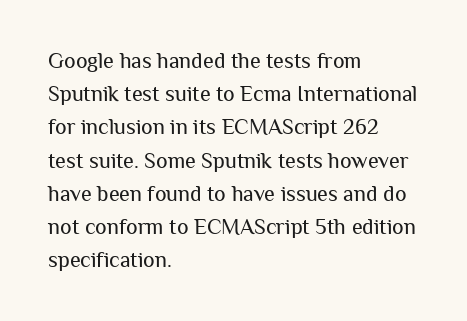
The image shows 22 px text type, upright; set left-aligned, normal line spacing (1.51x), normal letter spacing, not underlined.
